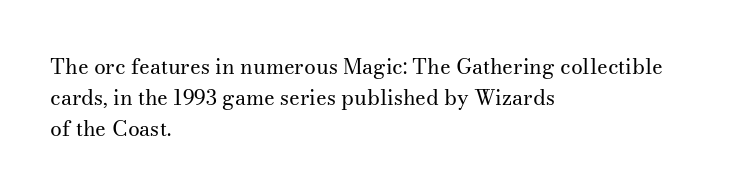
The image shows 21 px text type, upright; set left-aligned, normal line spacing (1.47x), normal letter spacing, not underlined.
